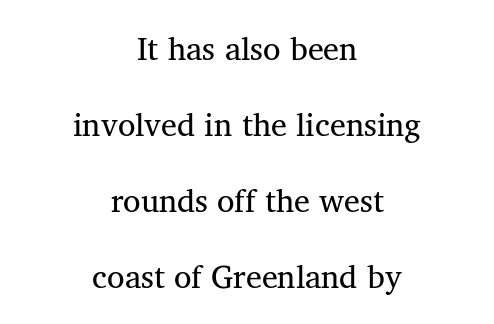
The image shows 32 px serif type, upright; set centered, loose line spacing (2.38x), normal letter spacing, not underlined; medium stroke contrast and a medium x-height.
